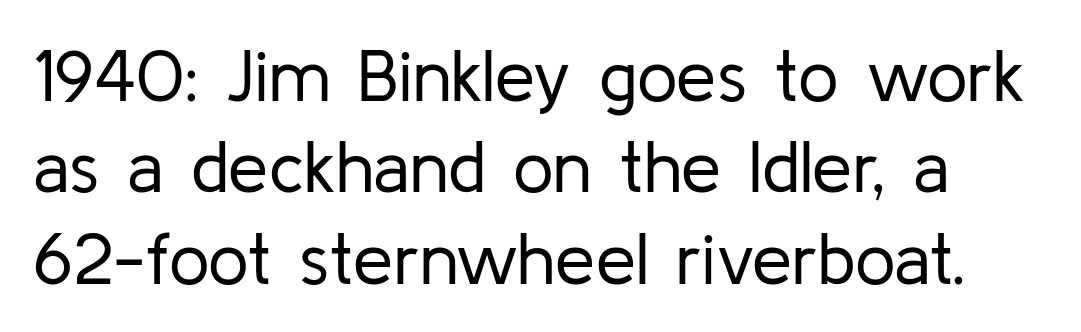
The image shows 72 px regular-weight sans-serif type, upright; set normal line spacing (1.27x), normal letter spacing, not underlined; low stroke contrast and a medium x-height.
